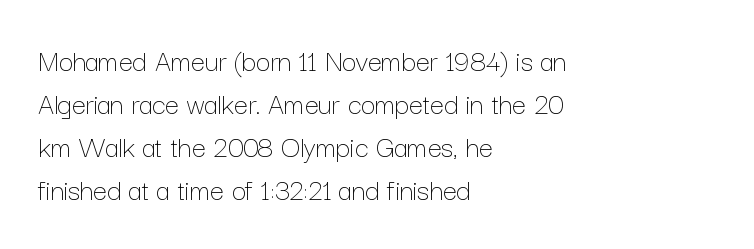
The rendering uses natural spacing where letterforms have individual widths. Notice how the stems are strictly vertical — no italics here. The setting favours the left margin, as ordinary paragraphs usually do. The vertical gap from one line to the next is medium. Any mark beneath the type? The region is blank.
